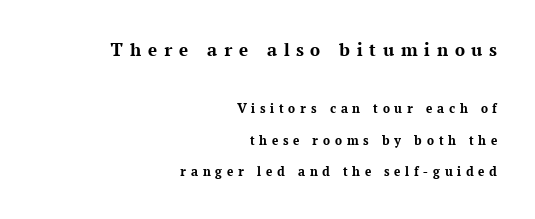
The image shows 20 px bold type, upright; set right-aligned, loose line spacing (2.28x), unusually wide letter spacing (+0.34 em), not underlined; the first (top) block is 1.43x larger.
